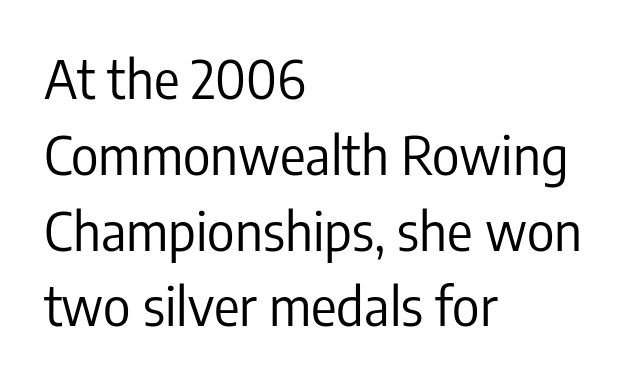
Q: Is the text bold? A: No.
Q: Is the text italic (slanted)? A: No, it is upright.
Q: Is the typeface a serif or a sans-serif typeface? A: Sans-serif.
Q: Is the text underlined? A: No.
Q: How is the paragraph aligned? A: Left-aligned.
Q: Is the spacing between letters normal or unusually wide? A: Normal.
Q: Is the spacing between lines tight, normal or loose? A: Normal.
Q: Width (condensed, normal, or wide)? A: Condensed.
Q: Stroke contrast? A: Low.
Q: x-height? A: Medium.
Q: Monospaced? A: No.
